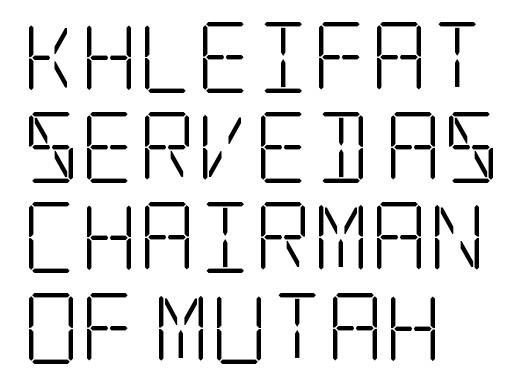
Q: Is the text bold? A: No.
Q: Is the text italic (slanted)? A: No, it is upright.
Q: Is the typeface a serif or a sans-serif typeface? A: Serif.
Q: Is the text underlined? A: No.
Q: How is the paragraph aligned? A: Left-aligned.
Q: Is the spacing between letters normal or unusually wide? A: Normal.
Q: Is the spacing between lines tight, normal or loose? A: Normal.
Q: Width (condensed, normal, or wide)? A: Condensed.
Q: Stroke contrast? A: Low.
Q: x-height? A: Large.
